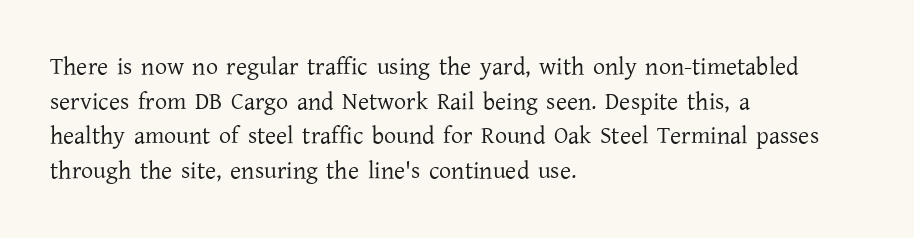
The image shows 24 px text type, upright; set left-aligned, normal line spacing (1.44x), normal letter spacing, not underlined.
